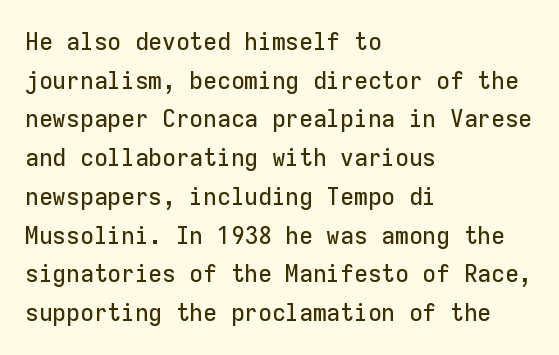
Inter-character spacing is left at the font's built-in metrics. Quick note: underline off. Horizontal alignment here is leftward, the default for most running prose. Posture: vertical. Line spacing here is normal.
